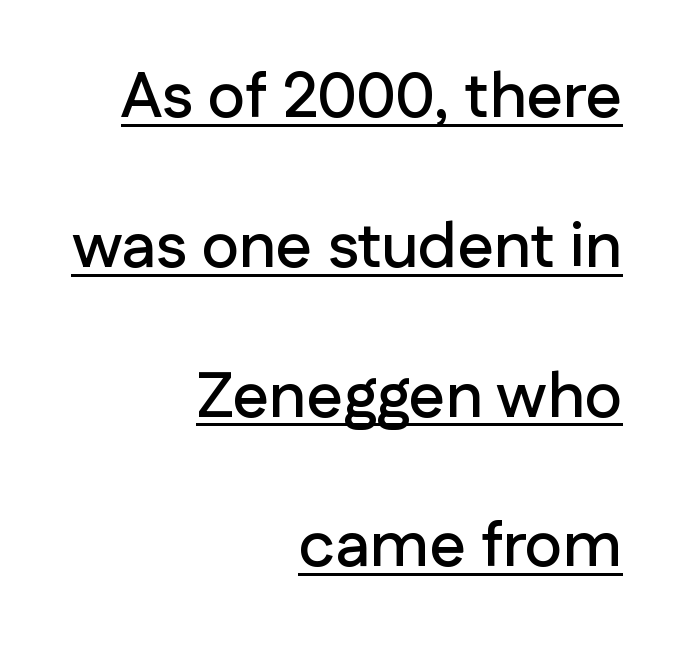
Q: Is the text italic (slanted)? A: No, it is upright.
Q: Is the typeface a serif or a sans-serif typeface? A: Sans-serif.
Q: Is the text underlined? A: Yes.
Q: How is the paragraph aligned? A: Right-aligned.
Q: Is the spacing between letters normal or unusually wide? A: Normal.
Q: Is the spacing between lines tight, normal or loose? A: Loose.
Q: Width (condensed, normal, or wide)? A: Normal.
Q: Stroke contrast? A: Low.
Q: x-height? A: Medium.
Q: Monospaced? A: No.
